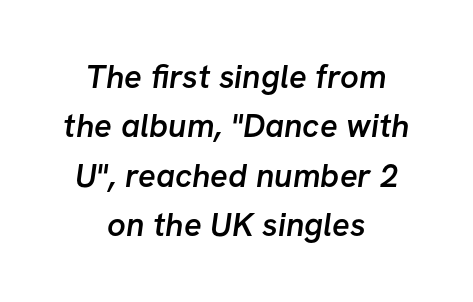
{"serif": "no", "bold": "semi", "weight": "semibold", "width": "normal", "stroke_contrast": "low", "x_height": "medium", "monospaced": "no", "underline": "no", "align": "center", "line_spacing": "normal", "line_spacing_ratio": 1.5, "letter_spacing": "normal", "letter_spacing_em": 0.0, "glyph_px": 33}
